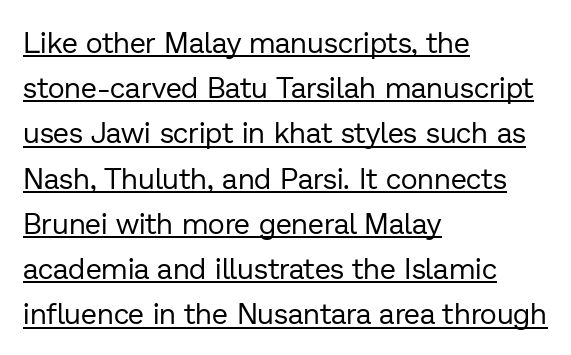
{"serif": "no", "italic": "no", "bold": "no", "weight": "regular", "width": "normal", "stroke_contrast": "low", "x_height": "medium", "monospaced": "no", "underline": "yes", "align": "left", "line_spacing": "normal", "line_spacing_ratio": 1.56, "letter_spacing": "normal", "letter_spacing_em": 0.0, "glyph_px": 29}
